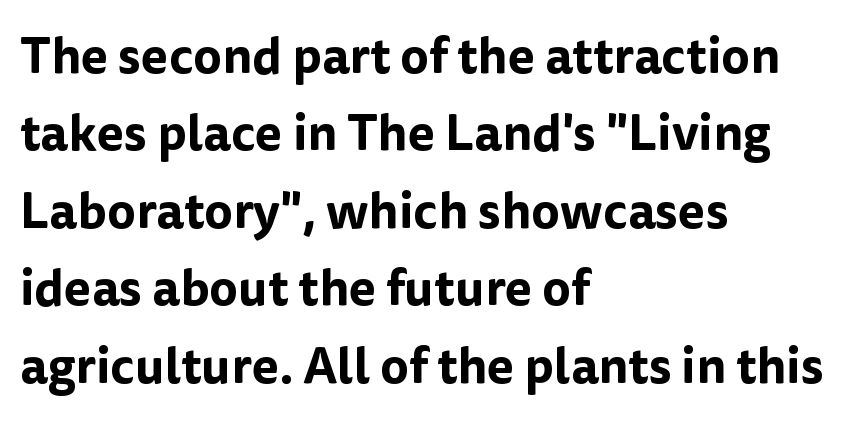
Q: Is the text italic (slanted)? A: No, it is upright.
Q: Is the typeface a serif or a sans-serif typeface? A: Sans-serif.
Q: Is the text underlined? A: No.
Q: How is the paragraph aligned? A: Left-aligned.
Q: Is the spacing between letters normal or unusually wide? A: Normal.
Q: Is the spacing between lines tight, normal or loose? A: Normal.
Q: Width (condensed, normal, or wide)? A: Normal.
Q: Stroke contrast? A: Low.
Q: x-height? A: Medium.
Q: Monospaced? A: No.
